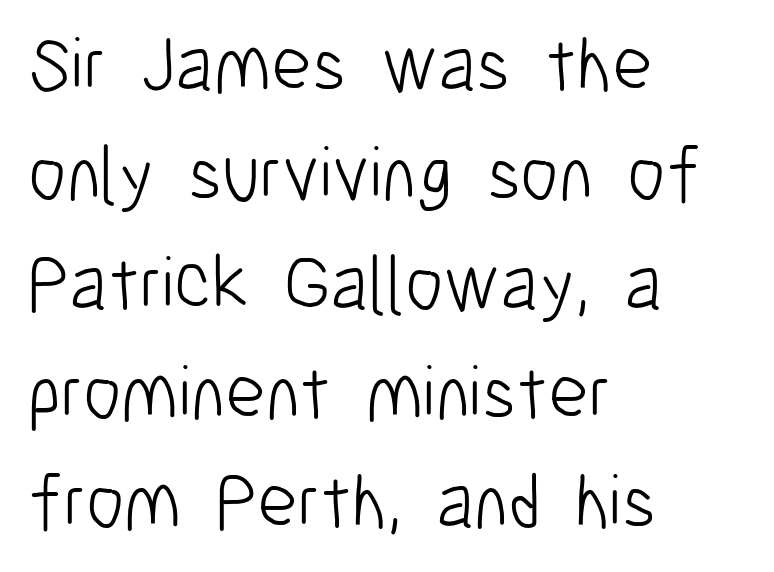
These lines stack with their left ends in a neat column. One glance says typical: line gaps are just what's usual. Students, note that the glyphs here touch the page at normal intervals. Weight: regular or lighter.
